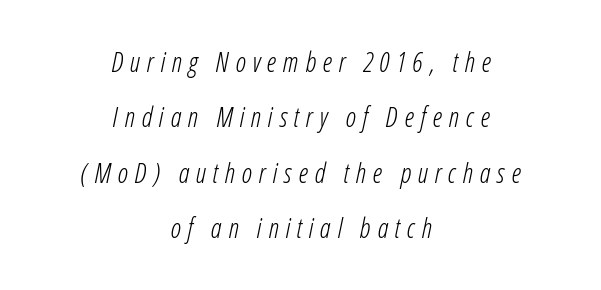
Heaviness? Minimal to ordinary, like unemphasized prose. The face used here is rendered with a markedly widened letterfit. In CSS terms this would be text-align: center. Check under the words: just untouched page.
